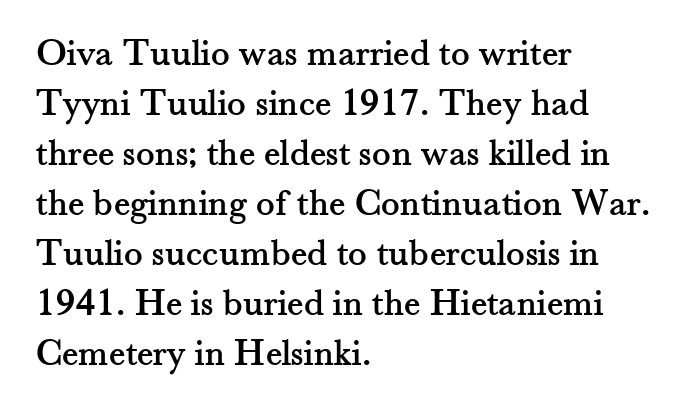
Q: Is the text italic (slanted)? A: No, it is upright.
Q: Is the typeface a serif or a sans-serif typeface? A: Serif.
Q: Is the text underlined? A: No.
Q: How is the paragraph aligned? A: Left-aligned.
Q: Is the spacing between letters normal or unusually wide? A: Normal.
Q: Is the spacing between lines tight, normal or loose? A: Normal.
Q: Width (condensed, normal, or wide)? A: Normal.
Q: Stroke contrast? A: Medium.
Q: x-height? A: Small.
Q: Monospaced? A: No.
